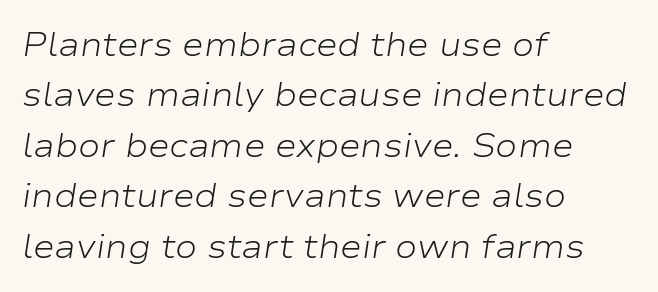
Q: Is the text bold? A: No.
Q: Is the text italic (slanted)? A: Yes, it leans right by about 9 degrees.
Q: Is the text underlined? A: No.
Q: How is the paragraph aligned? A: Left-aligned.
Q: Is the spacing between letters normal or unusually wide? A: Normal.
Q: Is the spacing between lines tight, normal or loose? A: Normal.
Q: Width (condensed, normal, or wide)? A: Wide.
Q: Stroke contrast? A: Low.
Q: x-height? A: Medium.
Q: Monospaced? A: No.
